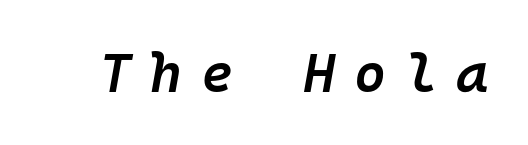
{"italic": "yes", "lean": "right", "slant_degrees": 10, "bold": "semi", "weight": "semibold", "width": "normal", "stroke_contrast": "low", "x_height": "medium", "monospaced": "yes", "underline": "no", "letter_spacing": "wide", "letter_spacing_em": 0.34, "glyph_px": 55}
